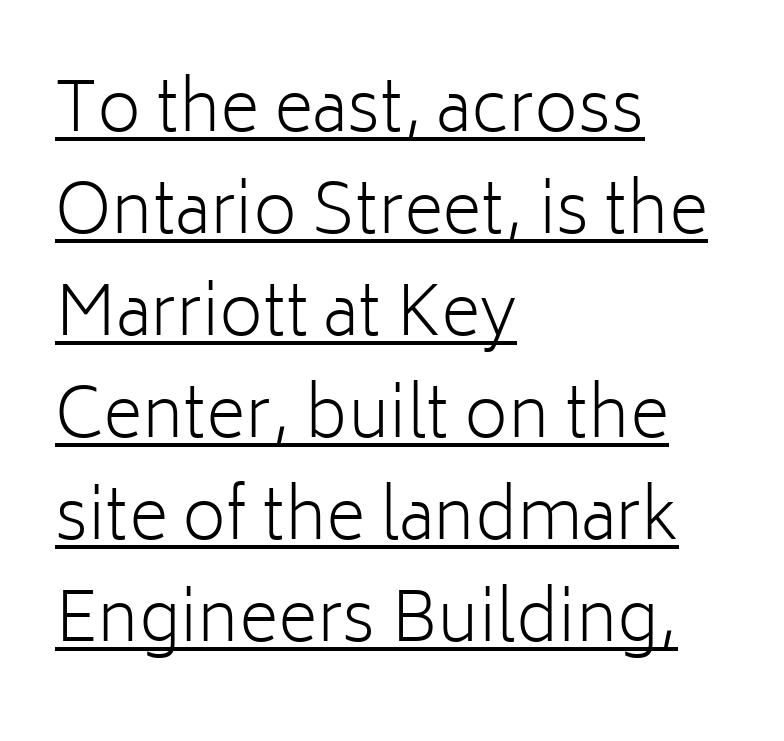
The image shows 68 px light sans-serif type, upright; set left-aligned, normal line spacing (1.5x), normal letter spacing, underlined; low stroke contrast and a medium x-height.
